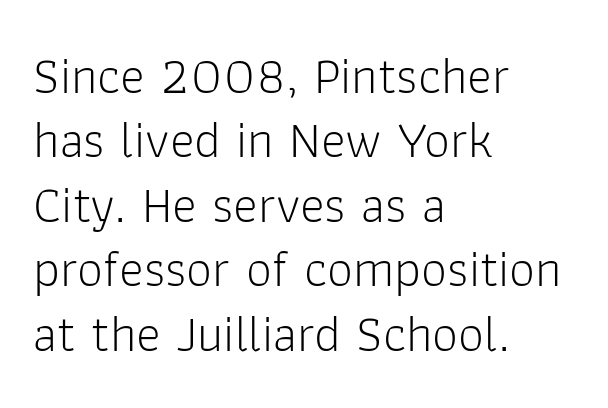
Looks like regular typesetting: each glyph gets only the width it needs. Does extra space separate the letters? No, they use regular spacing. The glyphs in this specimen are sans serif. The letterforms sit at book weight or below. These lines are set flush left with a ragged right edge.
